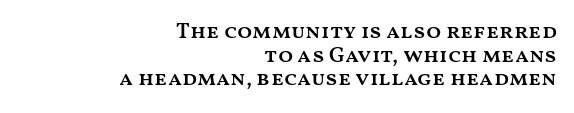
The image shows 22 px text type, upright; set right-aligned, tight line spacing (1.07x), normal letter spacing, not underlined.
